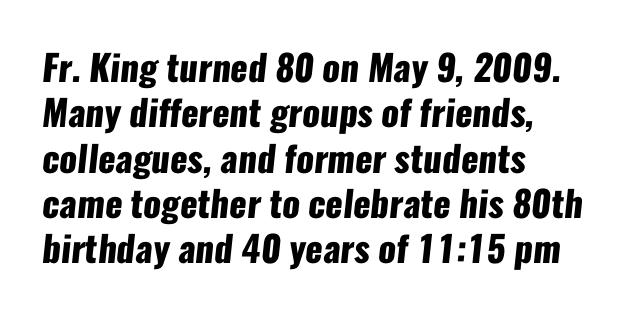
{"serif": "no", "bold": "yes", "weight": "heavy", "width": "condensed", "stroke_contrast": "low", "x_height": "medium", "monospaced": "no", "underline": "no", "align": "left", "line_spacing": "normal", "line_spacing_ratio": 1.26, "letter_spacing": "normal", "letter_spacing_em": 0.0, "glyph_px": 36}
